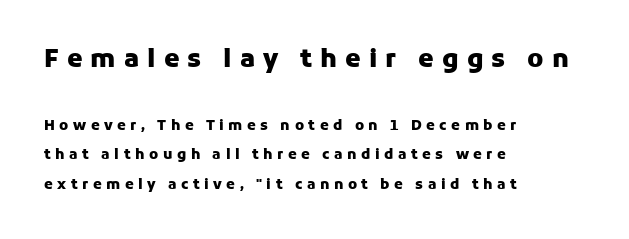
Q: Is the text bold? A: Yes.
Q: Is the text italic (slanted)? A: No, it is upright.
Q: Is the text underlined? A: No.
Q: How is the paragraph aligned? A: Left-aligned.
Q: Is the spacing between letters normal or unusually wide? A: Unusually wide.
Q: Is the spacing between lines tight, normal or loose? A: Loose.
Q: Which block of text is set in a larger size, the first (top) or the second (bottom)? A: The first (top) one.
